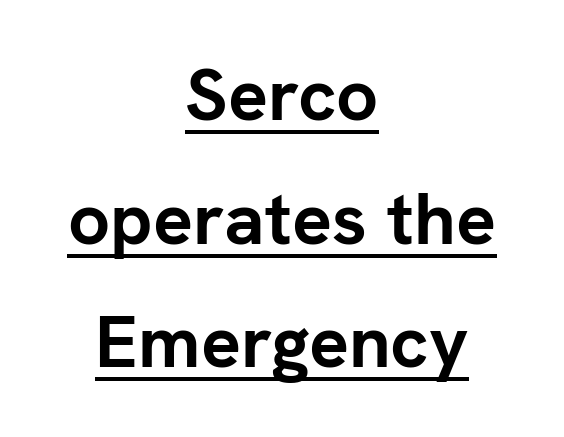
Q: Is the text bold? A: Yes.
Q: Is the text italic (slanted)? A: No, it is upright.
Q: Is the typeface a serif or a sans-serif typeface? A: Sans-serif.
Q: Is the text underlined? A: Yes.
Q: How is the paragraph aligned? A: Centered.
Q: Is the spacing between letters normal or unusually wide? A: Normal.
Q: Is the spacing between lines tight, normal or loose? A: Normal.
Q: Width (condensed, normal, or wide)? A: Normal.
Q: Stroke contrast? A: Low.
Q: x-height? A: Medium.
Q: Monospaced? A: No.
